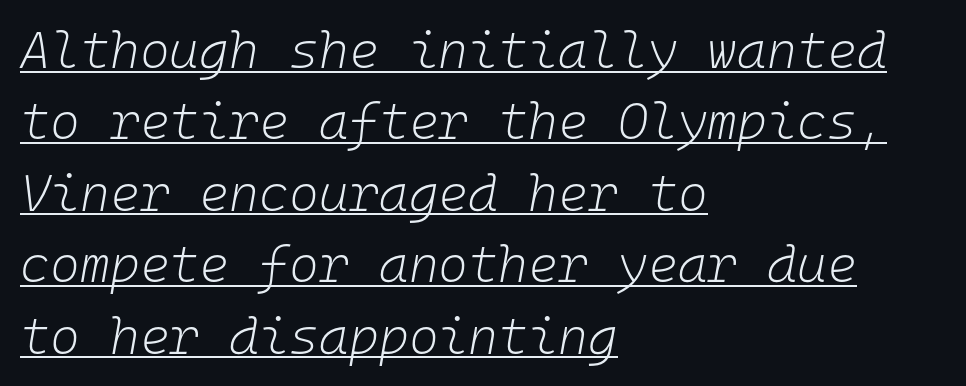
A quiet, ordinary-to-light weight characterises the typeface. A classic flush-left, rag-right setting is used for this passage. Notice how a bar underscores the lettering throughout. The horizontal fit of the characters is conventional and even.
